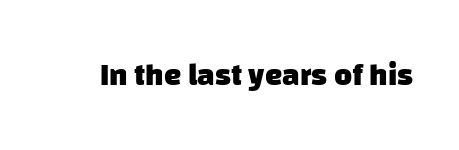
Short note: letters normally spaced. You could not count columns in this text — the font is proportionally spaced. This sample uses a sans-serif face. Summary of weight: heavy, a full bold.
